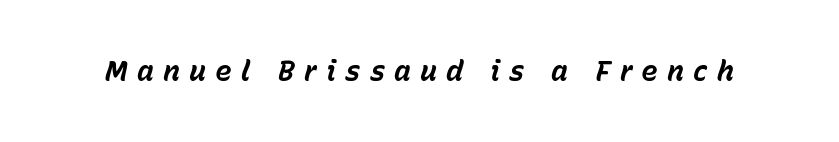
Q: Is the text bold? A: Yes.
Q: Is the text italic (slanted)? A: Yes, it leans right by about 15 degrees.
Q: Is the text underlined? A: No.
Q: Is the spacing between letters normal or unusually wide? A: Unusually wide.
Q: Width (condensed, normal, or wide)? A: Normal.
Q: Stroke contrast? A: Low.
Q: x-height? A: Medium.
Q: Monospaced? A: No.
